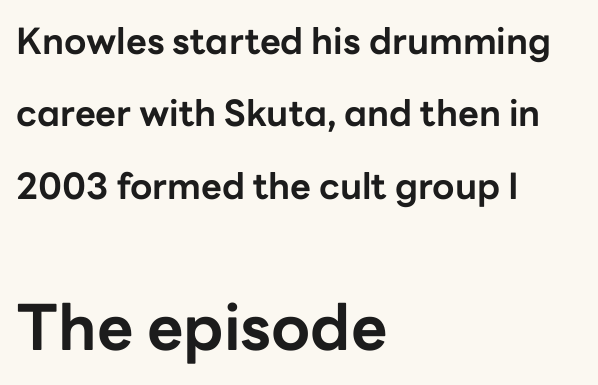
Q: Is the text bold? A: Yes.
Q: Is the text italic (slanted)? A: No, it is upright.
Q: Is the typeface a serif or a sans-serif typeface? A: Sans-serif.
Q: Is the text underlined? A: No.
Q: How is the paragraph aligned? A: Left-aligned.
Q: Is the spacing between letters normal or unusually wide? A: Normal.
Q: Is the spacing between lines tight, normal or loose? A: Loose.
Q: Which block of text is set in a larger size, the first (top) or the second (bottom)? A: The second (bottom) one.
Q: Width (condensed, normal, or wide)? A: Normal.
Q: Stroke contrast? A: Low.
Q: x-height? A: Medium.
Q: Monospaced? A: No.
